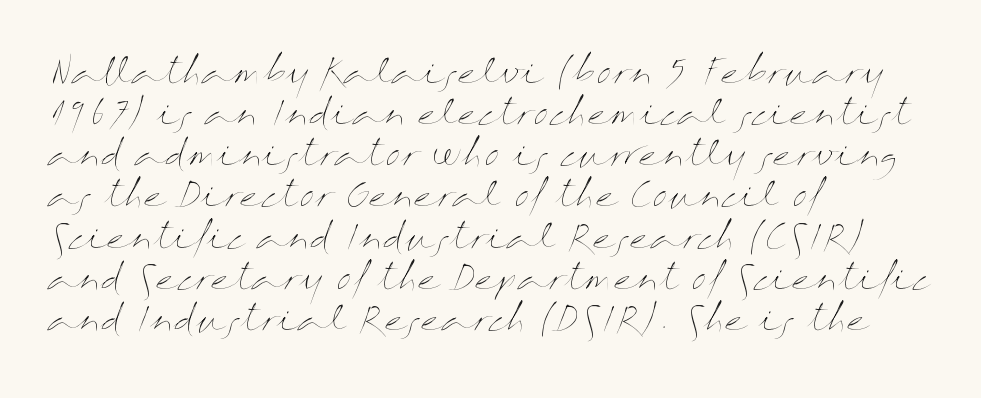
Is the letter spacing exaggerated? No — it looks like the ordinary default. Varying glyph widths throughout — classic text-font behaviour. Clear beneath every line of the passage. All the whitespace from short lines collects on the right. This reads as an unemphasized weight, regular at the heaviest.
